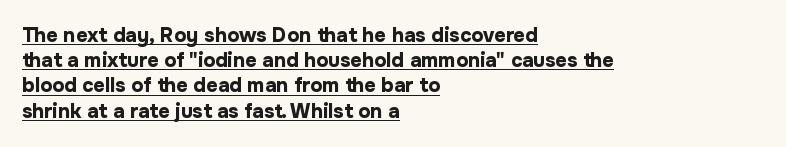
Its strokes are broad and dark, the hallmark of bold type. A rule runs beneath these lines of type. Here the glyphs are tracked normally, forming tight word shapes. Line starts are locked; line ends wander. The space between consecutive lines is moderate.
